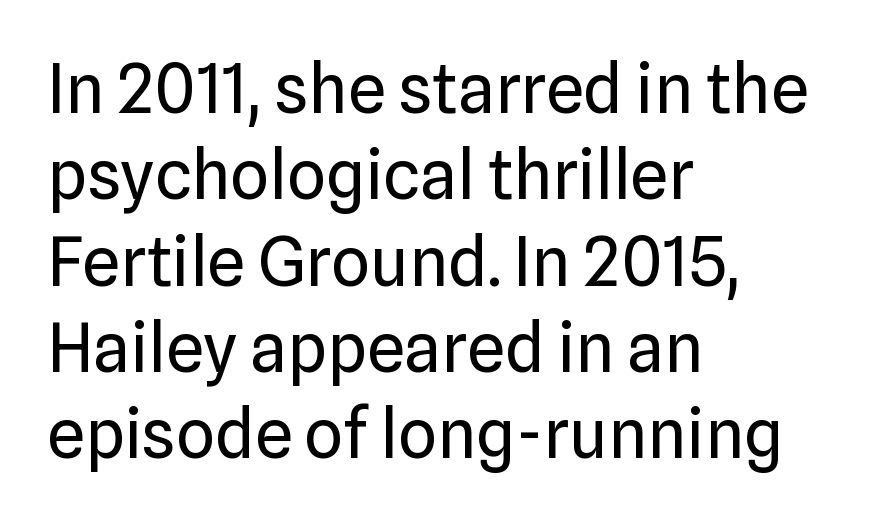
{"serif": "no", "italic": "no", "bold": "no", "weight": "regular", "width": "normal", "stroke_contrast": "low", "x_height": "medium", "monospaced": "no", "underline": "no", "align": "left", "line_spacing": "normal", "line_spacing_ratio": 1.27, "letter_spacing": "normal", "letter_spacing_em": 0.0, "glyph_px": 68}
